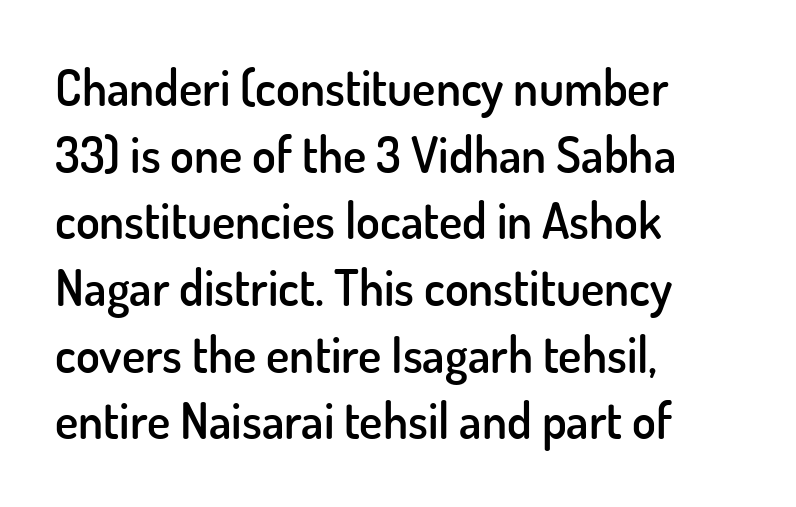
The image shows 49 px semibold sans-serif type, upright; set left-aligned, normal line spacing (1.36x), normal letter spacing, not underlined; low stroke contrast and a small x-height.
